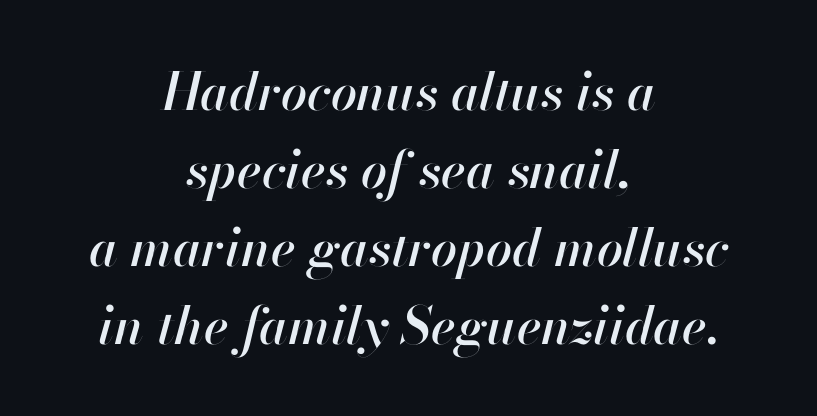
Regarding leading, the lines here are spaced in the standard way. Caption: multi-line text, centered on the measure. The passage shown is typed in a proportional face where columns would drift. The area under the type is left untouched.
